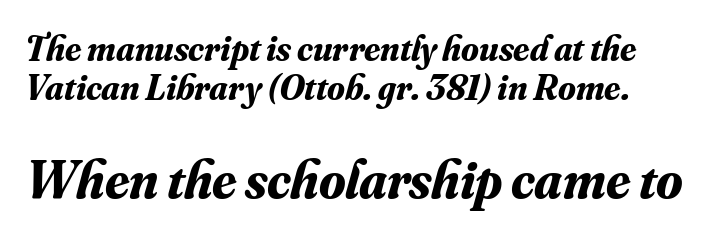
If you measured baseline to baseline, you'd find a short distance. You could not count columns in this text — the font is proportionally spaced. Compared with an ordinary text face, these strokes are far heavier — a full bold. Serif or sans? Serif — the stroke terminals have little feet. The strip under each line holds only bare page.
